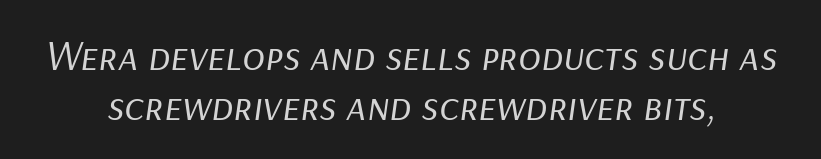
Q: Is the text bold? A: No.
Q: Is the text italic (slanted)? A: Yes, it leans right by about 9 degrees.
Q: Is the text underlined? A: No.
Q: Is the spacing between letters normal or unusually wide? A: Normal.
Q: Width (condensed, normal, or wide)? A: Normal.
Q: Stroke contrast? A: Low.
Q: x-height? A: Medium.
Q: Monospaced? A: No.
